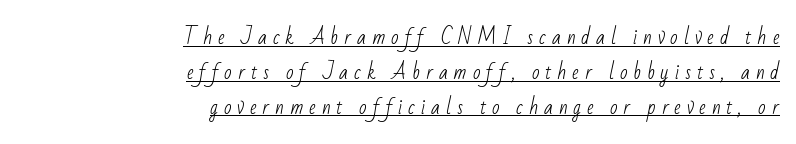
{"bold": "no", "underline": "yes", "align": "right", "line_spacing_ratio": 1.74, "letter_spacing": "wide", "letter_spacing_em": 0.29, "glyph_px": 20}
